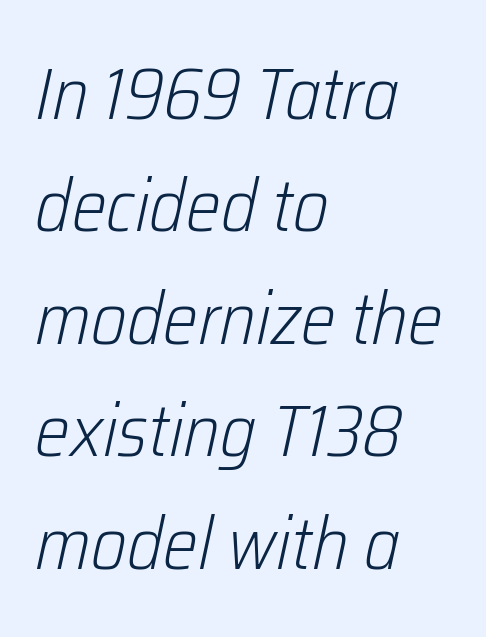
Leading: standard. Think of a printed novel: that variable character pitch is what you see here. The weight would be labelled regular, book, light, or lighter still. The specimen omits any rule beneath the text block's lines.
